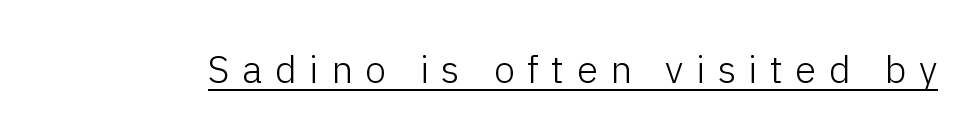
These lines are composed in type without serifs. Do the characters align in a grid? No, the font is proportional. Heft: none added — not bold. The type is letterspaced generously, with wide tracking. The glyphs are accompanied by a horizontal stroke just below them. The type sits square on the baseline with zero lean.
